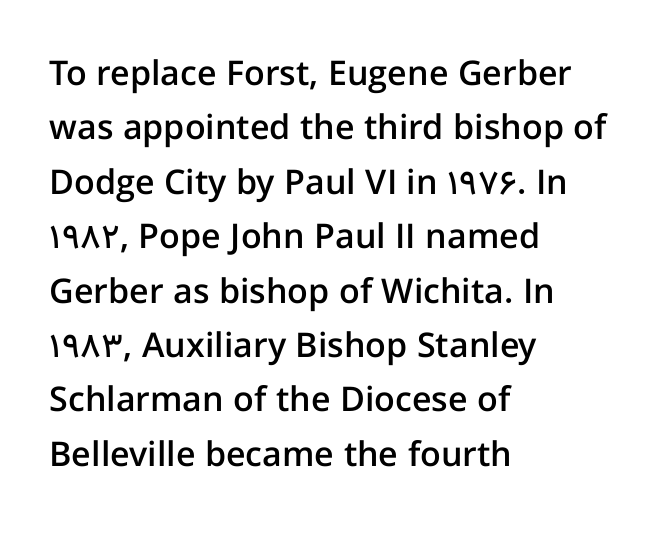
The image shows 34 px semibold sans-serif type, upright; set left-aligned, normal line spacing (1.6x), normal letter spacing, not underlined; low stroke contrast and a medium x-height.
